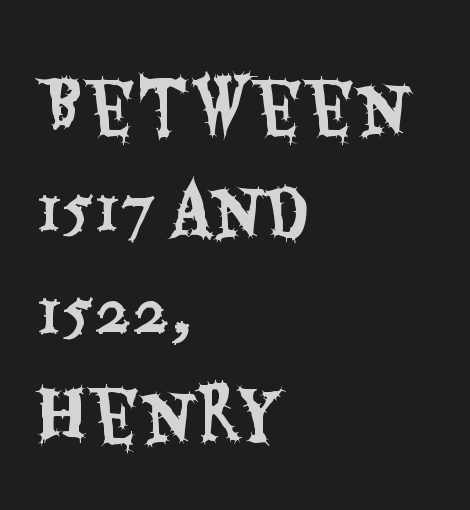
The image shows 69 px condensed sans-serif type, upright; set left-aligned, normal line spacing (1.49x), normal letter spacing, not underlined; medium stroke contrast and a large x-height.
